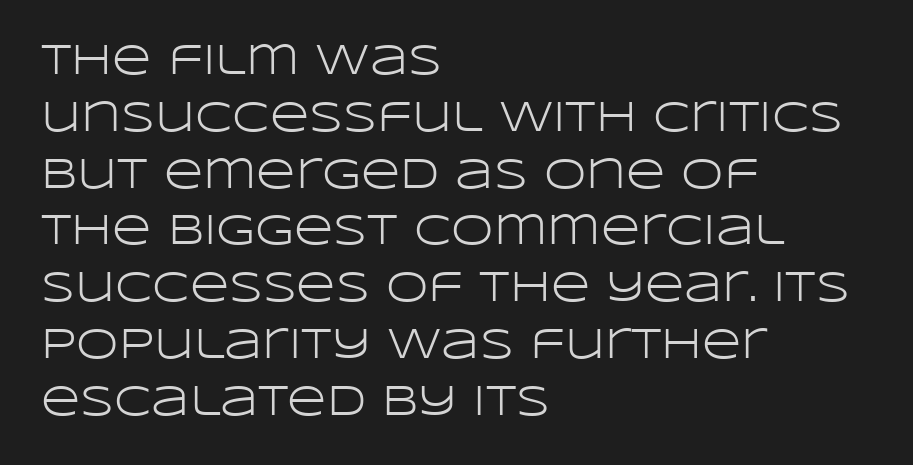
Glyph-to-glyph distance matches everyday printed text. The glyphs in this specimen are sans serif. Spacing verdict: proportional, widths tailored to each character. Normally led — the rows are evenly, conventionally spaced.
